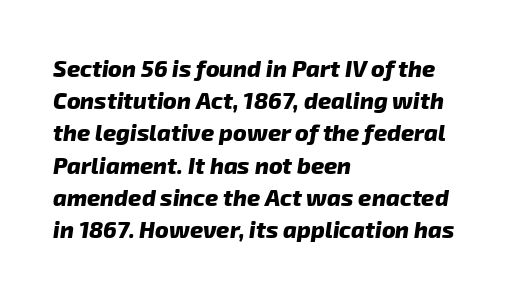
{"bold": "yes", "underline": "no", "align": "left", "line_spacing": "normal", "line_spacing_ratio": 1.4, "letter_spacing": "normal", "letter_spacing_em": 0.0, "glyph_px": 23}
